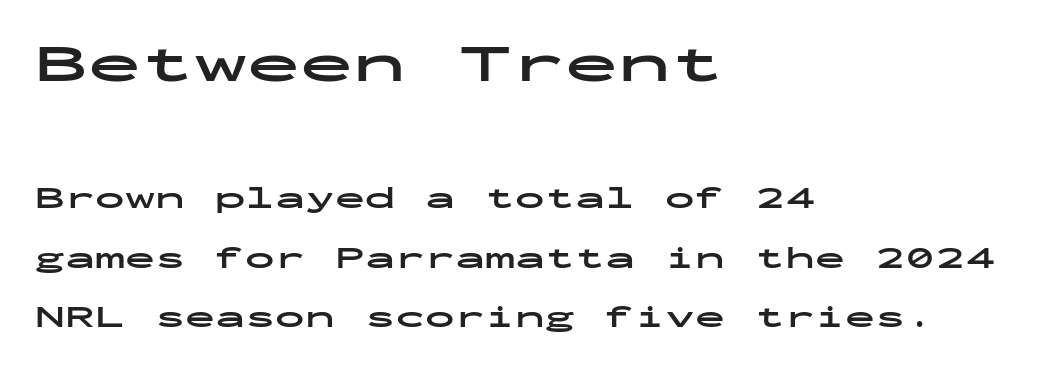
The image shows 53 px bold, wide sans-serif type, upright, monospaced; set left-aligned, loose line spacing (1.98x), normal letter spacing, not underlined; the first (top) block is 1.77x larger; low stroke contrast and a medium x-height.
